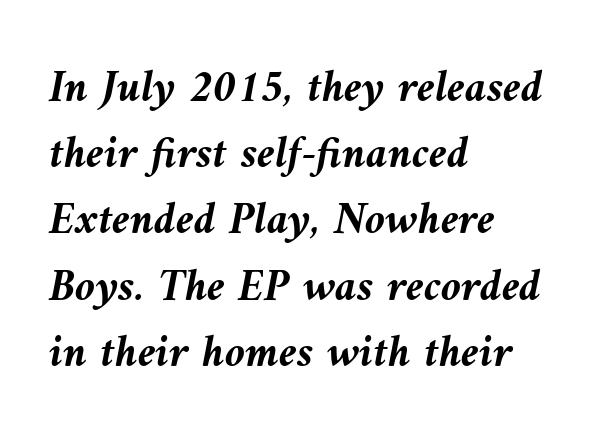
You could not count columns in this text — the font is proportionally spaced. The glyphs look as if they've been sheared to an angle. A classic flush-left, rag-right setting is used for this passage. Students, this is bold: see how much ink each stroke carries. Tracking value appears to be zero — textbook default spacing.
